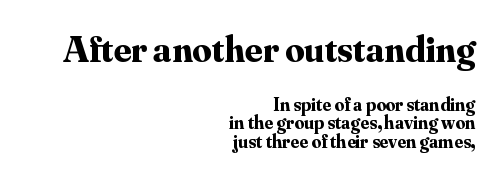
The image shows 38 px bold serif type, upright; set right-aligned, tight line spacing (0.98x), normal letter spacing, not underlined; the first (top) block is 2.0x larger; medium stroke contrast and a small x-height.
